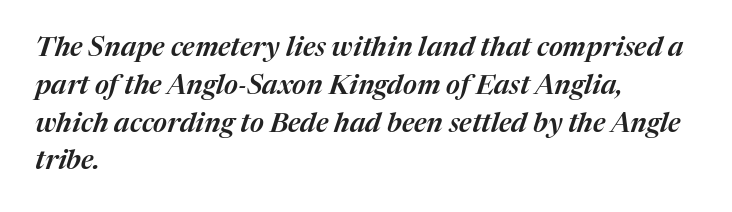
The paragraph has a hard left edge and a soft right edge. A typesetter would call this zero additional tracking. Interline gaps are of average width in this sample. The text carries the slant typical of an italic or oblique font.
